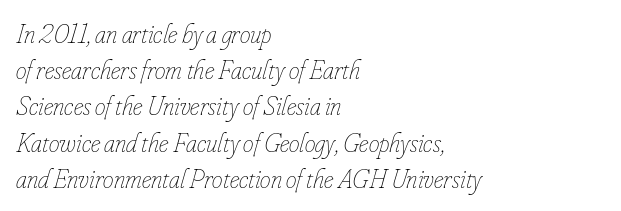
{"italic": "yes", "lean": "right", "slant_degrees": 16, "bold": "no", "underline": "no", "align": "left", "line_spacing": "normal", "line_spacing_ratio": 1.34, "letter_spacing": "normal", "letter_spacing_em": 0.0, "glyph_px": 27}
